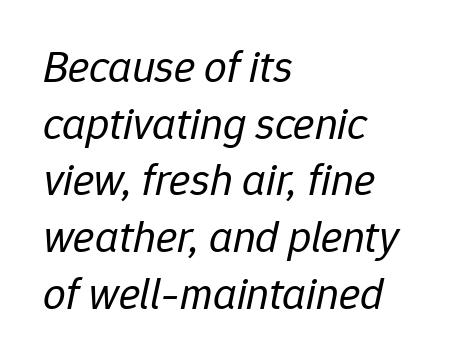
The rendering applies a slant to the glyphs. Compared with typical body copy, the letter spacing here is the same. The space directly below the letters is spotless. The weight tops out at a normal text grade. Each line starts at the same left margin while the right side varies. The rendering uses natural spacing where letterforms have individual widths.
